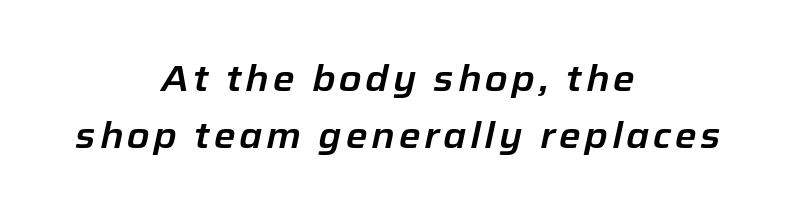
Compared with typical paragraphs, the rows here are spaced about the same. The whole block is typeset with a tilt. Horizontally, the lines are justified to the midpoint only. The passage shown is not underscored anywhere. Think of a printed novel: that variable character pitch is what you see here.
